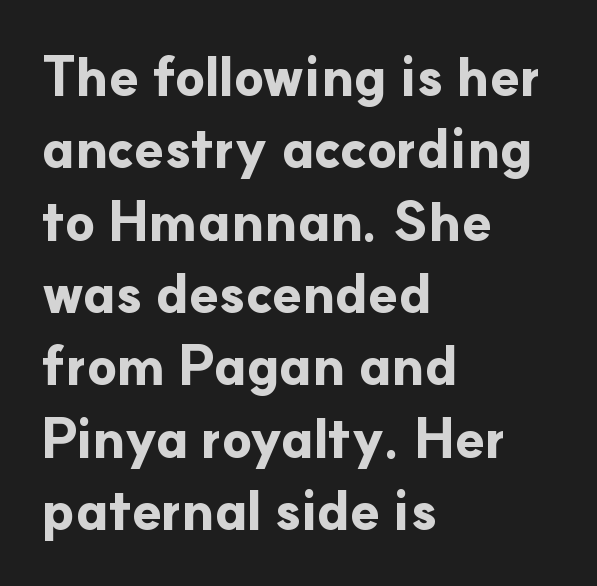
Q: Is the text bold? A: Yes.
Q: Is the text italic (slanted)? A: No, it is upright.
Q: Is the typeface a serif or a sans-serif typeface? A: Sans-serif.
Q: Is the text underlined? A: No.
Q: How is the paragraph aligned? A: Left-aligned.
Q: Is the spacing between letters normal or unusually wide? A: Normal.
Q: Is the spacing between lines tight, normal or loose? A: Normal.
Q: Width (condensed, normal, or wide)? A: Normal.
Q: Stroke contrast? A: Low.
Q: x-height? A: Small.
Q: Monospaced? A: No.
